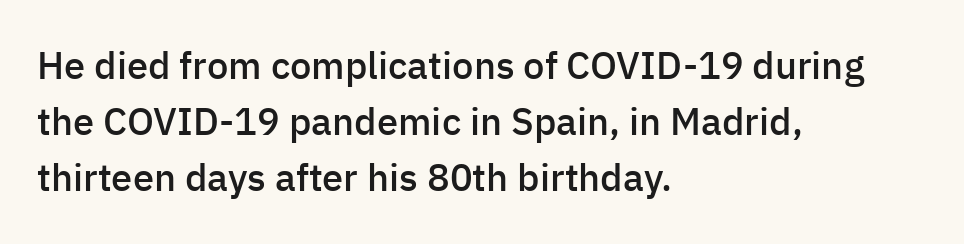
Q: Is the text bold? A: Semi-bold.
Q: Is the text italic (slanted)? A: No, it is upright.
Q: Is the typeface a serif or a sans-serif typeface? A: Sans-serif.
Q: Is the text underlined? A: No.
Q: How is the paragraph aligned? A: Left-aligned.
Q: Is the spacing between letters normal or unusually wide? A: Normal.
Q: Is the spacing between lines tight, normal or loose? A: Normal.
Q: Width (condensed, normal, or wide)? A: Normal.
Q: Stroke contrast? A: Low.
Q: x-height? A: Medium.
Q: Monospaced? A: No.
